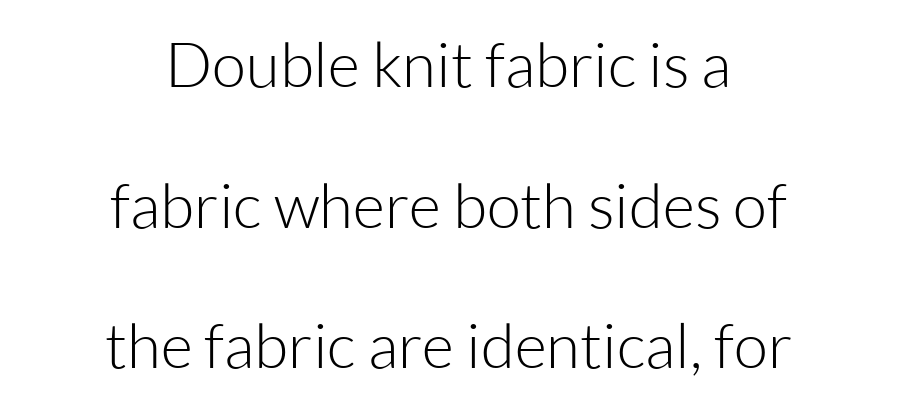
The image shows 62 px light sans-serif type, upright; set centered, loose line spacing (2.27x), normal letter spacing, not underlined; low stroke contrast and a medium x-height.
